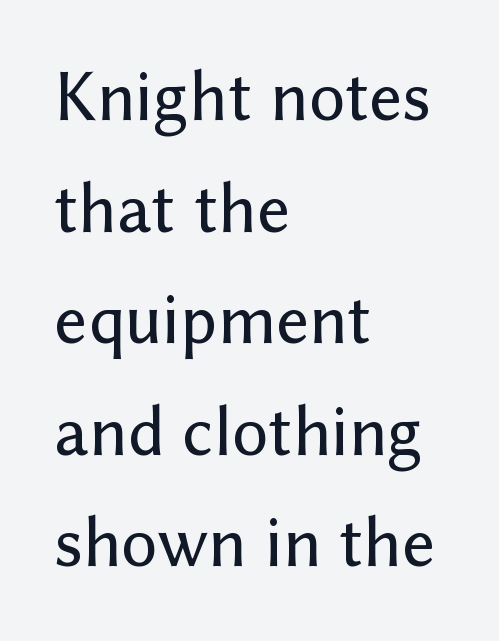
Note the varied advance widths — an 'i' is clearly narrower than an 'm'. You can tell it's not italic because the verticals are truly vertical. Rule under the text: the space is simply empty. All the whitespace from short lines collects on the right. Classification — sans serif. One glance says typical: line gaps are just what's usual.
